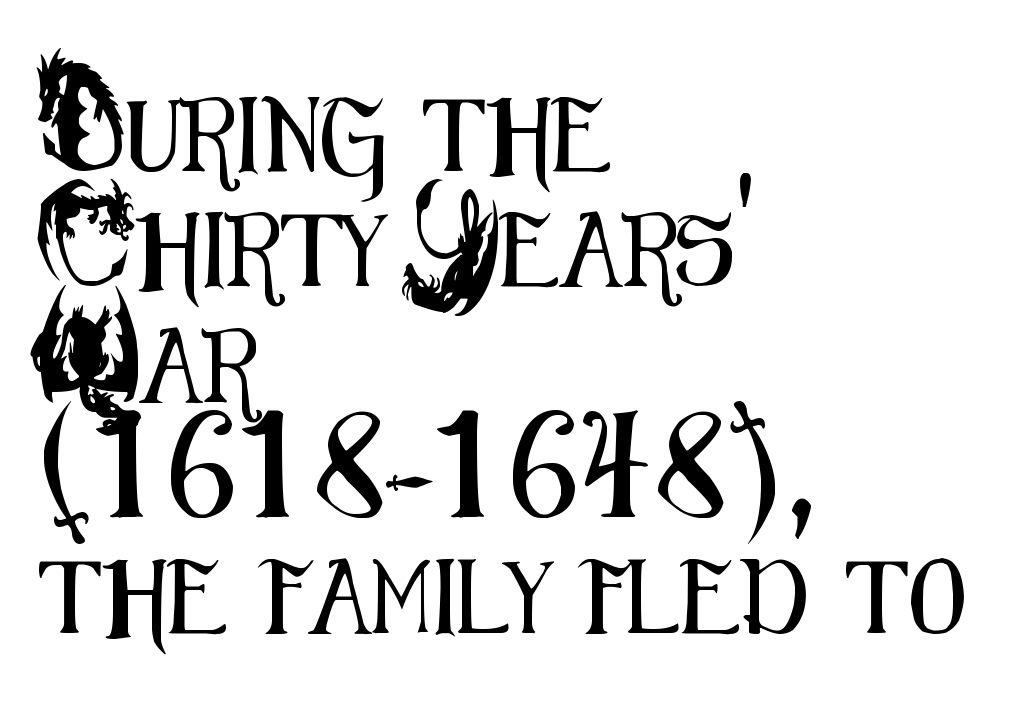
The image shows 74 px condensed sans-serif type, upright; set left-aligned, normal line spacing (1.56x), normal letter spacing, not underlined; medium stroke contrast and a small x-height.
